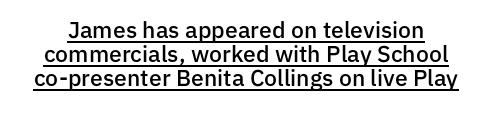
The image shows 23 px text type, upright; set tight line spacing (1.05x), normal letter spacing, underlined.
